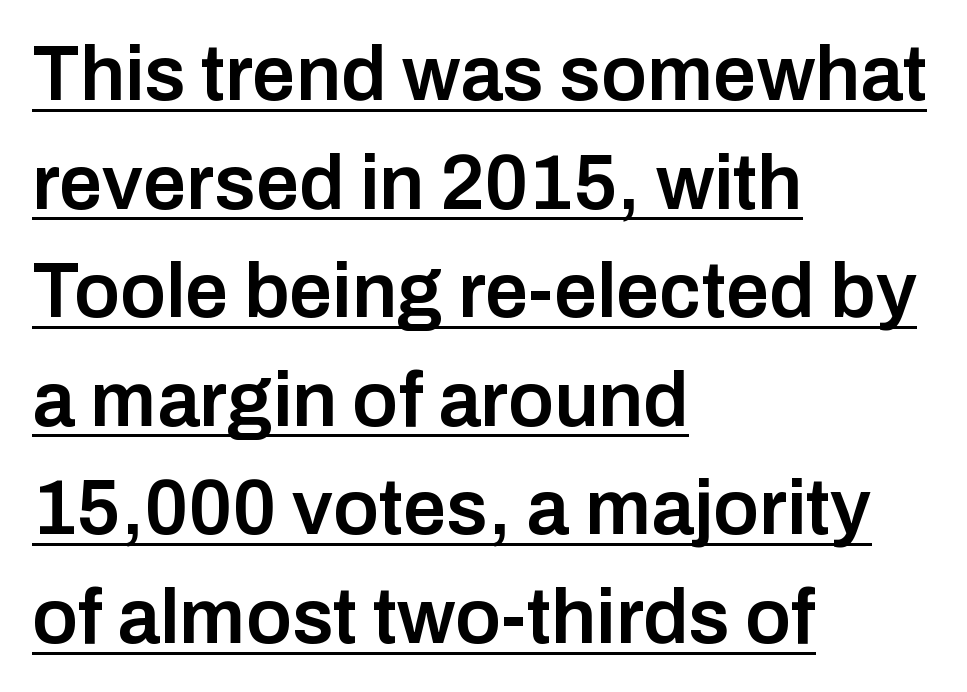
{"serif": "no", "italic": "no", "bold": "semi", "weight": "semibold", "width": "normal", "stroke_contrast": "low", "x_height": "medium", "monospaced": "no", "underline": "yes", "align": "left", "line_spacing": "normal", "line_spacing_ratio": 1.41, "letter_spacing": "normal", "letter_spacing_em": 0.0, "glyph_px": 77}
